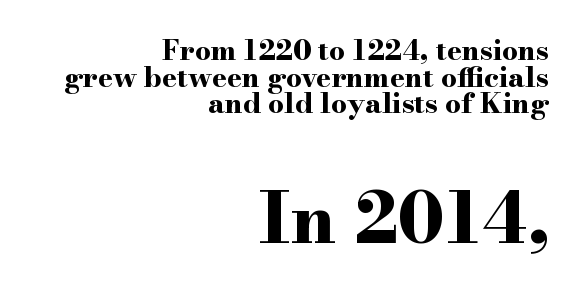
The image shows 70 px bold, wide serif type, upright; set right-aligned, tight line spacing (0.95x), normal letter spacing, not underlined; the second (bottom) block is 2.5x larger; high stroke contrast and a small x-height.
